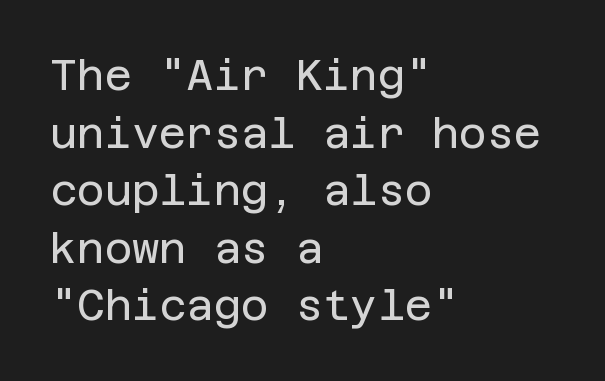
These lines stack with their left ends in a neat column. The vertical gap from one line to the next is medium. You could call the tracking neutral — neither tight nor loose. The foot of each line stays bare and open.
